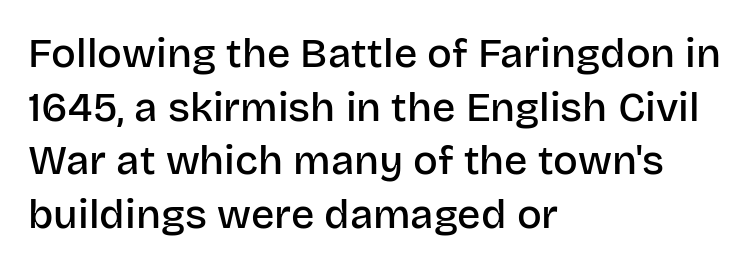
Typographic density is moderately raised because the face is semibold. Looks like regular typesetting: each glyph gets only the width it needs. In terms of letterform style, serifs are entirely absent. Summary of vertical rhythm: regular, with standard interline spacing. The passage shown has conventional tracking throughout.
